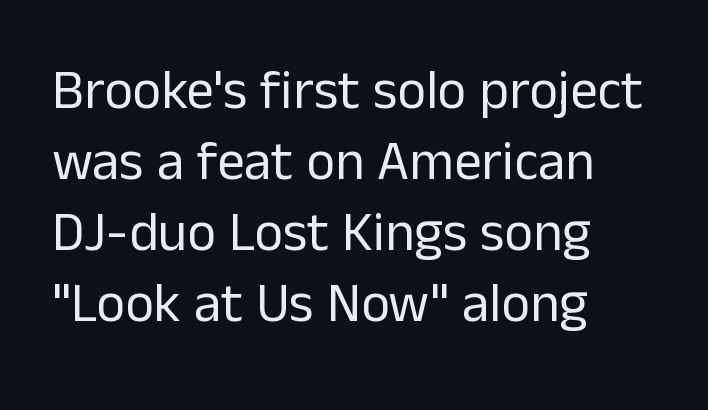
{"serif": "no", "italic": "no", "bold": "no", "weight": "regular", "width": "normal", "stroke_contrast": "low", "x_height": "medium", "monospaced": "no", "underline": "no", "align": "left", "line_spacing": "normal", "line_spacing_ratio": 1.29, "letter_spacing": "normal", "letter_spacing_em": 0.0, "glyph_px": 55}
